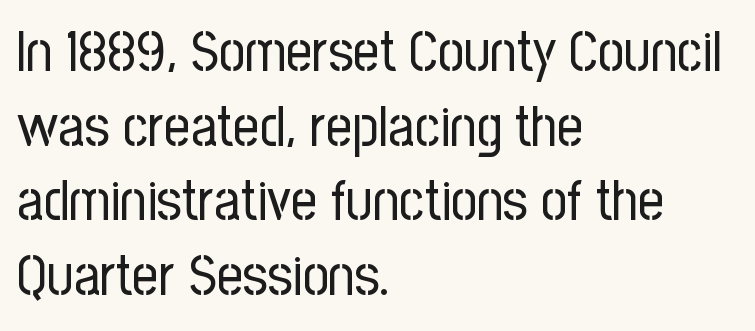
Note: no serifs on the glyphs. A classic flush-left, rag-right setting is used for this passage. Rows of type keep a routine distance in the vertical direction. Heaviness? Minimal to ordinary, like unemphasized prose.
